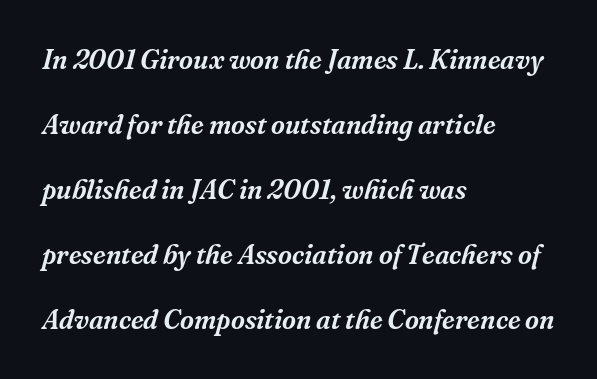
The image shows 27 px text type, italic (leaning right); set left-aligned, loose line spacing (2.41x), normal letter spacing, not underlined.
